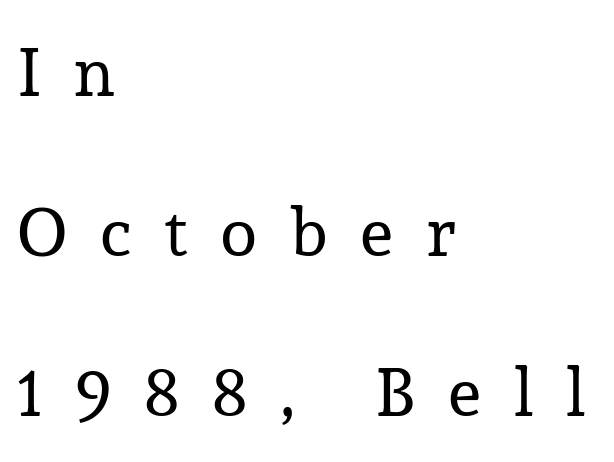
{"serif": "yes", "italic": "no", "bold": "no", "weight": "regular", "width": "normal", "stroke_contrast": "low", "x_height": "medium", "monospaced": "no", "underline": "no", "align": "left", "line_spacing": "loose", "line_spacing_ratio": 2.35, "letter_spacing": "wide", "letter_spacing_em": 0.48, "glyph_px": 68}
